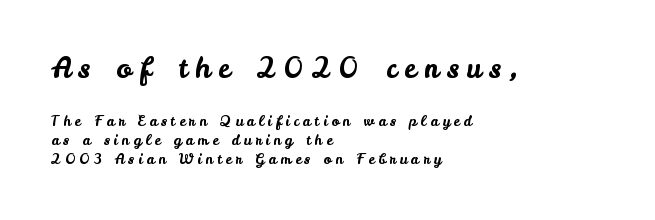
Q: Is the text italic (slanted)? A: Yes.
Q: Is the typeface a serif or a sans-serif typeface? A: Sans-serif.
Q: Is the text underlined? A: No.
Q: How is the paragraph aligned? A: Left-aligned.
Q: Is the spacing between letters normal or unusually wide? A: Unusually wide.
Q: Is the spacing between lines tight, normal or loose? A: Normal.
Q: Which block of text is set in a larger size, the first (top) or the second (bottom)? A: The first (top) one.
Q: Width (condensed, normal, or wide)? A: Normal.
Q: Stroke contrast? A: Low.
Q: x-height? A: Small.
Q: Monospaced? A: No.
